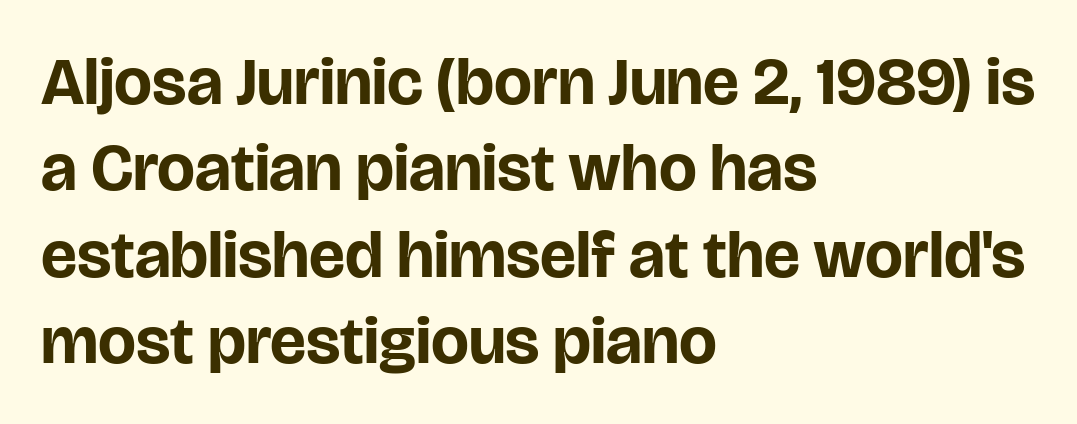
{"serif": "no", "italic": "no", "bold": "yes", "weight": "bold", "width": "normal", "stroke_contrast": "low", "x_height": "large", "monospaced": "no", "underline": "no", "align": "left", "line_spacing": "normal", "line_spacing_ratio": 1.29, "letter_spacing": "normal", "letter_spacing_em": 0.0, "glyph_px": 67}
